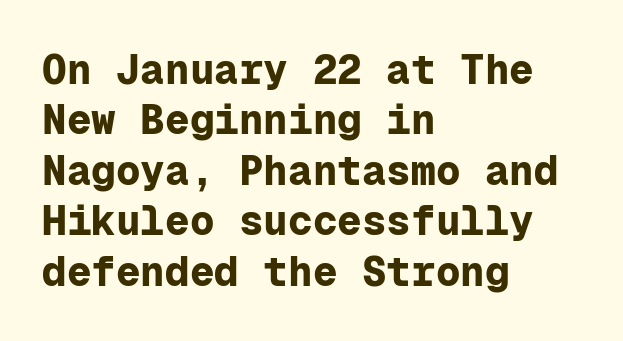
{"serif": "no", "italic": "no", "bold": "yes", "weight": "bold", "width": "normal", "stroke_contrast": "low", "x_height": "medium", "monospaced": "yes", "underline": "no", "align": "left", "line_spacing_ratio": 1.23, "letter_spacing": "normal", "letter_spacing_em": 0.0, "glyph_px": 41}
